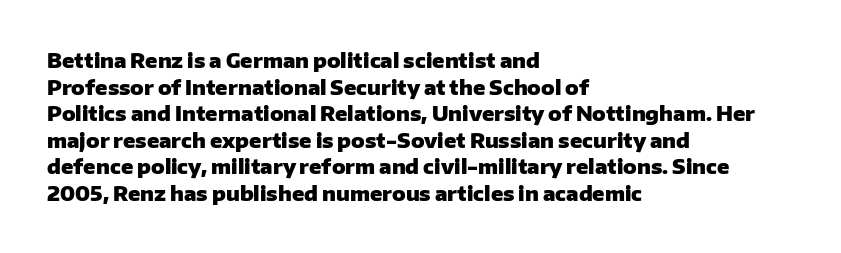
Q: Is the text bold? A: Yes.
Q: Is the text italic (slanted)? A: No, it is upright.
Q: Is the text underlined? A: No.
Q: How is the paragraph aligned? A: Left-aligned.
Q: Is the spacing between letters normal or unusually wide? A: Normal.
Q: Is the spacing between lines tight, normal or loose? A: Normal.
